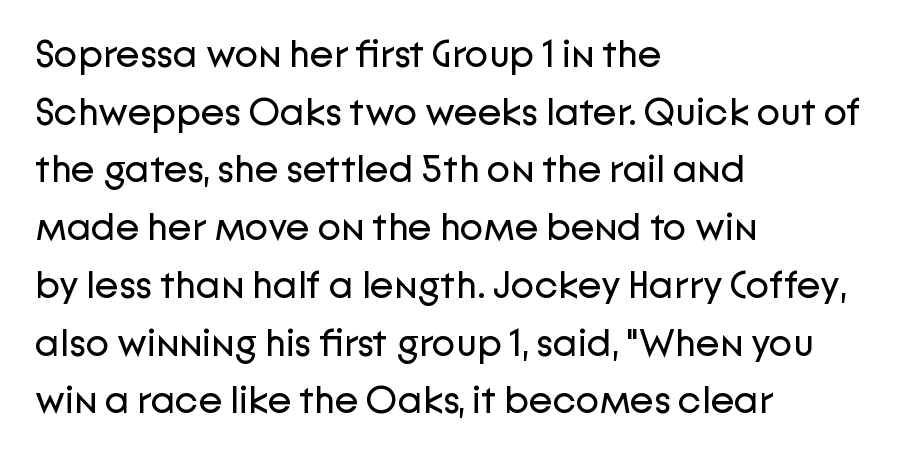
Q: Is the text bold? A: No.
Q: Is the text italic (slanted)? A: No, it is upright.
Q: Is the typeface a serif or a sans-serif typeface? A: Sans-serif.
Q: Is the text underlined? A: No.
Q: How is the paragraph aligned? A: Left-aligned.
Q: Is the spacing between letters normal or unusually wide? A: Normal.
Q: Is the spacing between lines tight, normal or loose? A: Normal.
Q: Width (condensed, normal, or wide)? A: Normal.
Q: Stroke contrast? A: Low.
Q: x-height? A: Medium.
Q: Monospaced? A: No.
